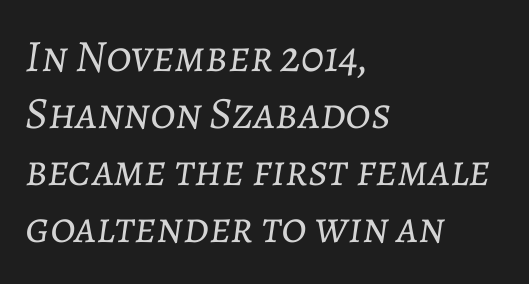
Q: Is the text bold? A: No.
Q: Is the text italic (slanted)? A: Yes, it leans right by about 7 degrees.
Q: Is the text underlined? A: No.
Q: How is the paragraph aligned? A: Left-aligned.
Q: Is the spacing between letters normal or unusually wide? A: Normal.
Q: Is the spacing between lines tight, normal or loose? A: Normal.
Q: Width (condensed, normal, or wide)? A: Normal.
Q: Stroke contrast? A: Low.
Q: x-height? A: Medium.
Q: Monospaced? A: No.
